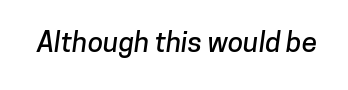
The image shows 28 px sans-serif type; set normal letter spacing, not underlined; low stroke contrast and a medium x-height.
